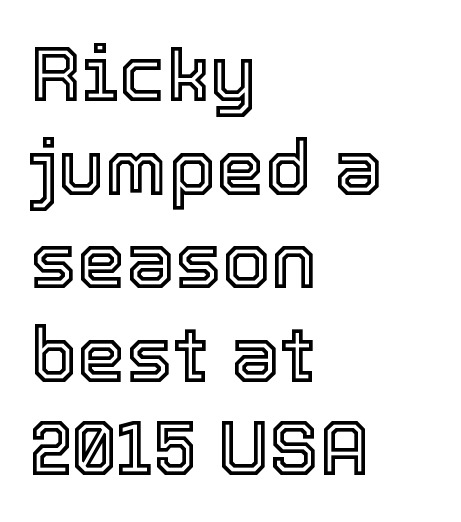
These lines were composed using upright roman letters. These lines are rendered in a variable-pitch font. Standard letterfit; no display-style spreading of the glyphs. Type without underlining. In CSS terms this would be text-align: left.
